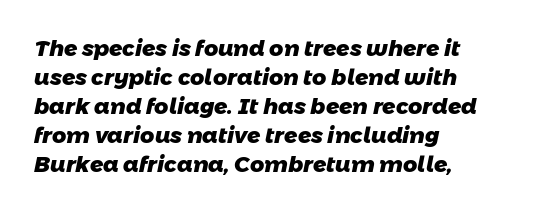
All the whitespace from short lines collects on the right. Honestly, the letter spacing is just normal — you wouldn't notice it. Strokes here are thick enough to call this a true bold. Evenly set lines give the paragraph a standard silhouette. The space beneath each line is pristine and unruled.
